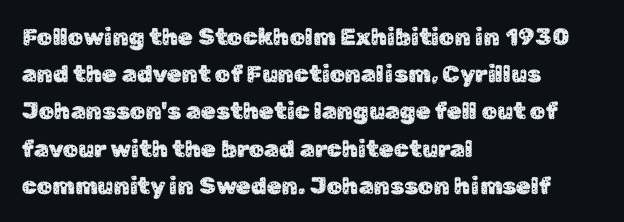
{"italic": "no", "underline": "no", "align": "left", "line_spacing": "normal", "line_spacing_ratio": 1.55, "letter_spacing": "normal", "letter_spacing_em": 0.0, "glyph_px": 24}
